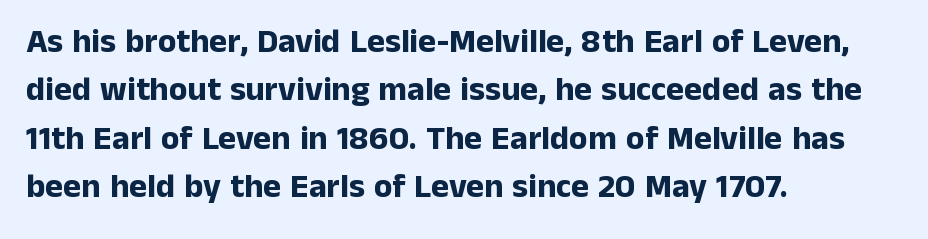
{"serif": "no", "italic": "no", "bold": "yes", "weight": "bold", "width": "normal", "stroke_contrast": "low", "x_height": "medium", "monospaced": "no", "underline": "no", "align": "left", "line_spacing": "normal", "line_spacing_ratio": 1.42, "letter_spacing": "normal", "letter_spacing_em": 0.0, "glyph_px": 34}
